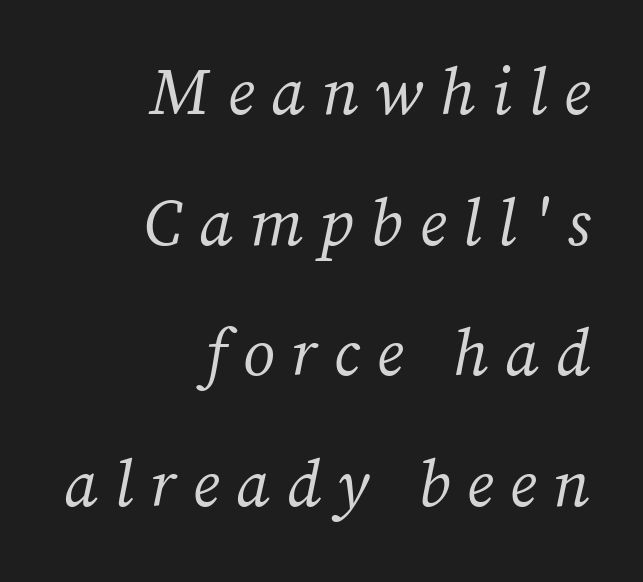
The space between consecutive lines is lavish. What kind of face is this? One with serifs. Lines of text with bare space underneath. Substantial extra tracking has been applied to these lines. You could not count columns in this text — the font is proportionally spaced. Leftover space on each line is placed entirely before the opening word.
